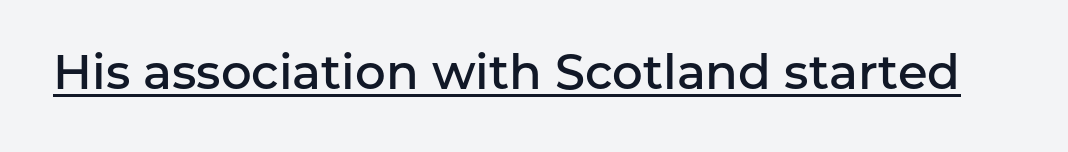
Each glyph is drawn with semibold strokes, heavier than normal yet not fully bold. A continuous stroke trails under the words, as in a hyperlink. Between one letter and the next there's only the usual sliver of space. Looks like regular typesetting: each glyph gets only the width it needs. This is the regular roman posture of the typeface. This is sans-serif lettering, the kind often seen on screens and signage.
